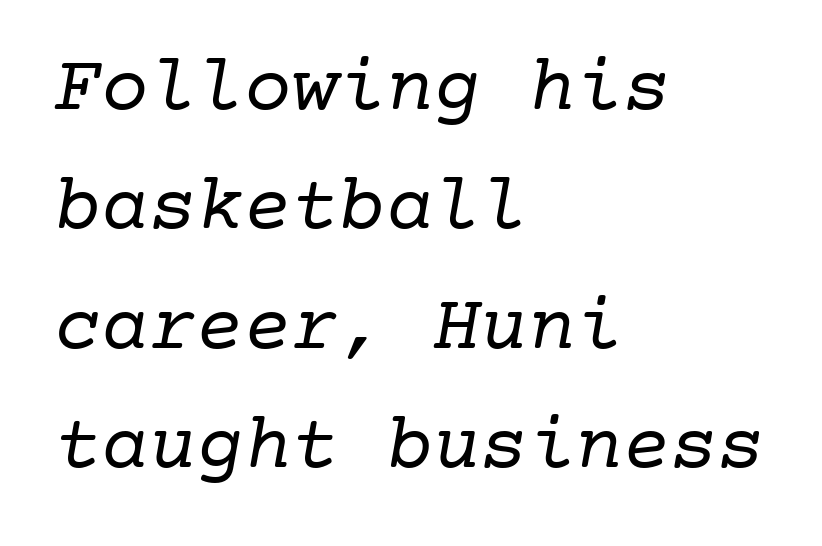
The image shows 79 px regular-weight serif type, monospaced; set left-aligned, normal line spacing (1.51x), normal letter spacing, not underlined; low stroke contrast and a medium x-height.
